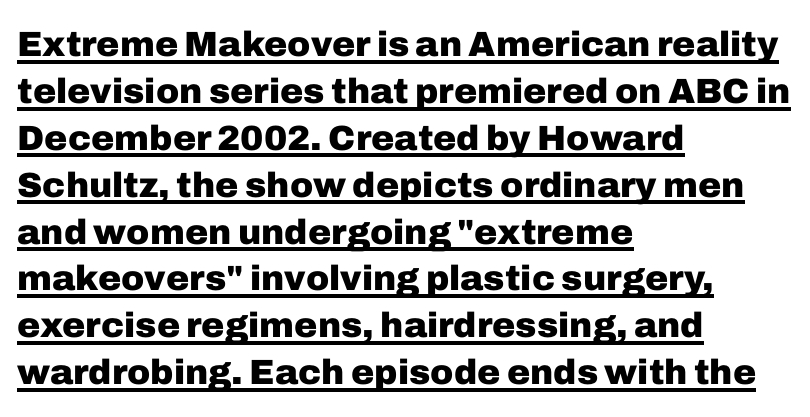
The words here are underlined. The block of text has a typical density, with ordinary space between rows. Does the type have serifs? No, each stem ends abruptly. Line starts are locked; line ends wander. Think of a printed novel: that variable character pitch is what you see here. It's the straight-up-and-down kind of type.
